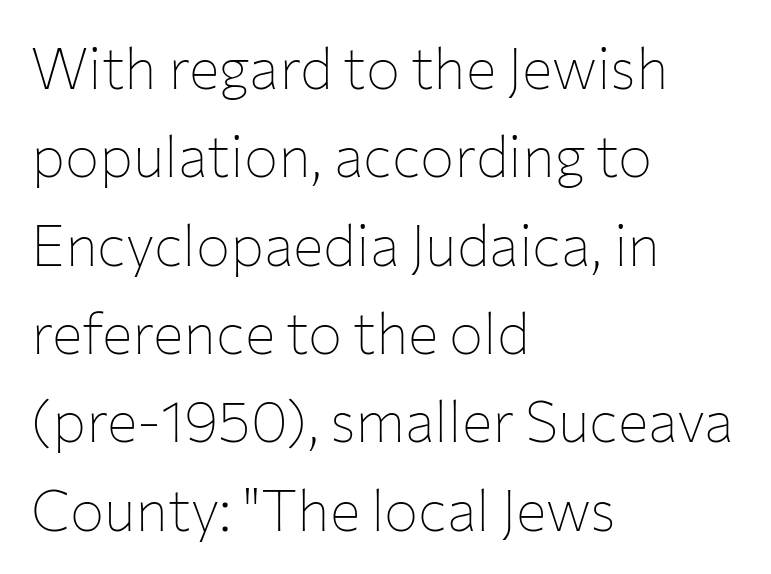
These lines are set flush left with a ragged right edge. Descender tails drop into unmarked territory. Quick note: interline space is typical. These lines are rendered in a variable-pitch font.
